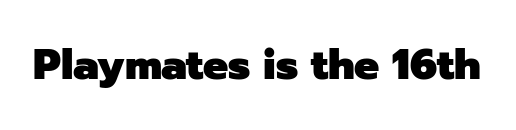
Q: Is the text bold? A: Yes.
Q: Is the text italic (slanted)? A: No, it is upright.
Q: Is the typeface a serif or a sans-serif typeface? A: Sans-serif.
Q: Is the text underlined? A: No.
Q: Is the spacing between letters normal or unusually wide? A: Normal.
Q: Width (condensed, normal, or wide)? A: Normal.
Q: Stroke contrast? A: Low.
Q: x-height? A: Medium.
Q: Monospaced? A: No.
